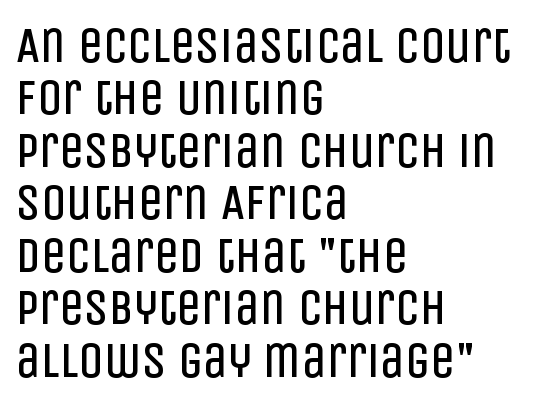
In CSS terms this would be text-align: left. Standard letterfit; no display-style spreading of the glyphs. Unlike a traditional serif, this face leaves its strokes unadorned. Italic: no, the glyphs are upright roman. Rows of type sit shoulder to shoulder in the vertical direction. Character widths vary here, with narrow letters taking less room than wide ones.
